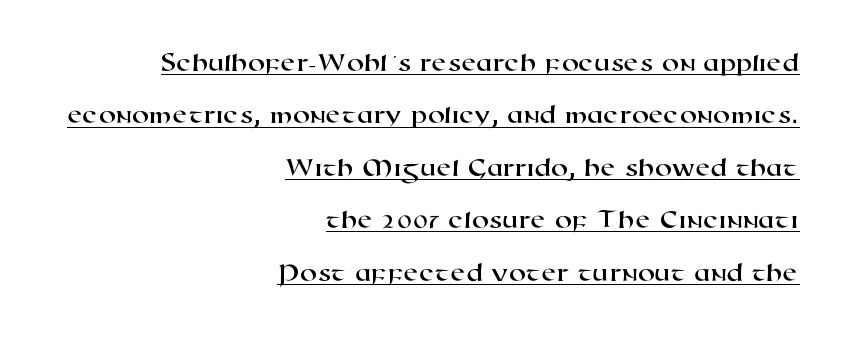
Q: Is the text underlined? A: Yes.
Q: How is the paragraph aligned? A: Right-aligned.
Q: Is the spacing between letters normal or unusually wide? A: Normal.
Q: Is the spacing between lines tight, normal or loose? A: Loose.
